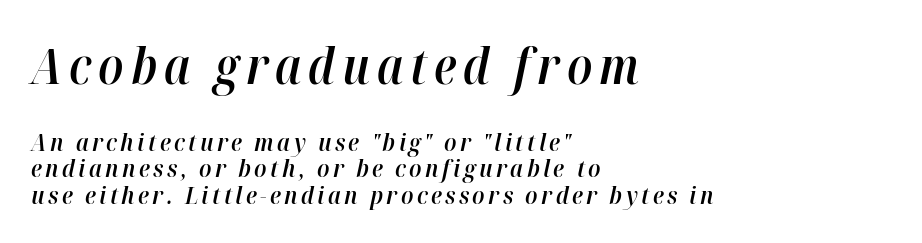
Q: Is the text bold? A: Semi-bold.
Q: Is the text italic (slanted)? A: Yes, it leans right by about 12 degrees.
Q: Is the text underlined? A: No.
Q: How is the paragraph aligned? A: Left-aligned.
Q: Is the spacing between lines tight, normal or loose? A: Tight.
Q: Which block of text is set in a larger size, the first (top) or the second (bottom)? A: The first (top) one.
Q: Width (condensed, normal, or wide)? A: Normal.
Q: Stroke contrast? A: High.
Q: x-height? A: Medium.
Q: Monospaced? A: No.
